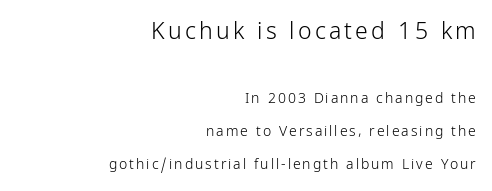
Q: Is the text bold? A: No.
Q: Is the text italic (slanted)? A: No, it is upright.
Q: Is the text underlined? A: No.
Q: How is the paragraph aligned? A: Right-aligned.
Q: Is the spacing between lines tight, normal or loose? A: Loose.
Q: Which block of text is set in a larger size, the first (top) or the second (bottom)? A: The first (top) one.
